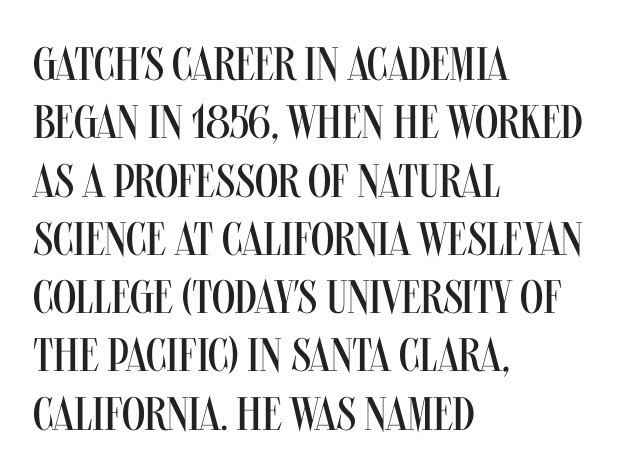
{"serif": "no", "italic": "no", "bold": "no", "weight": "regular", "width": "condensed", "stroke_contrast": "medium", "x_height": "large", "monospaced": "no", "underline": "no", "align": "left", "line_spacing_ratio": 1.24, "letter_spacing": "normal", "letter_spacing_em": 0.0, "glyph_px": 47}
